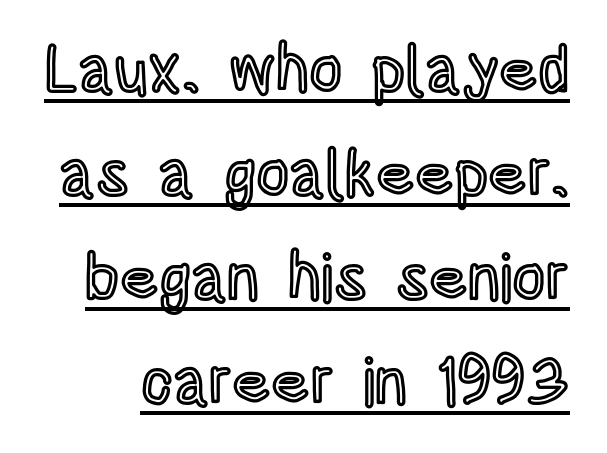
The image shows 65 px condensed type, upright; set normal line spacing (1.6x), normal letter spacing, underlined; a large x-height.
